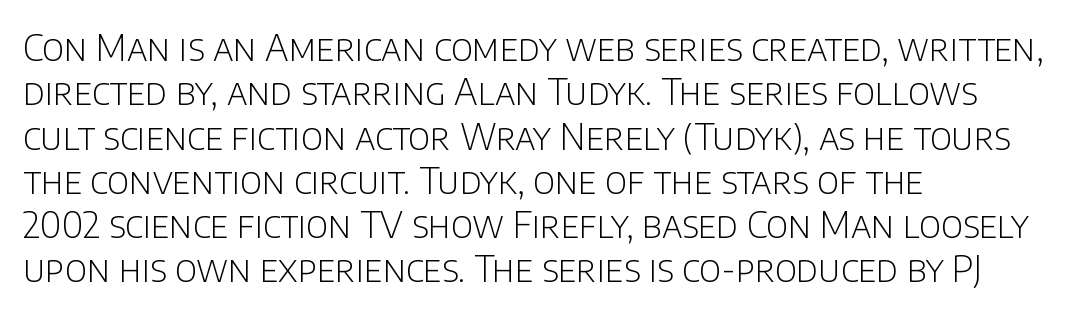
Q: Is the text bold? A: No.
Q: Is the text italic (slanted)? A: No, it is upright.
Q: Is the typeface a serif or a sans-serif typeface? A: Sans-serif.
Q: Is the text underlined? A: No.
Q: How is the paragraph aligned? A: Left-aligned.
Q: Is the spacing between letters normal or unusually wide? A: Normal.
Q: Width (condensed, normal, or wide)? A: Normal.
Q: Stroke contrast? A: Low.
Q: x-height? A: Large.
Q: Monospaced? A: No.
